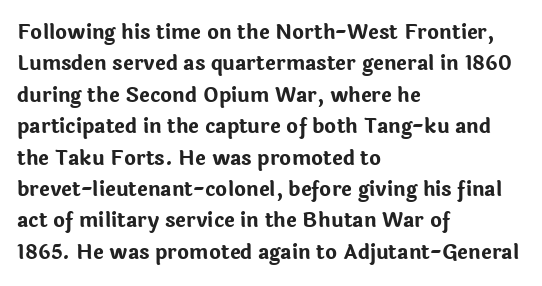
The image shows 20 px bold type, upright; set left-aligned, normal line spacing (1.57x), normal letter spacing, not underlined.
